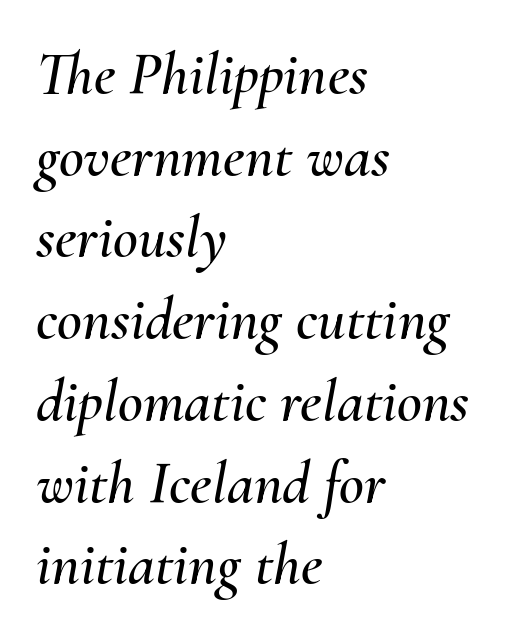
The text block is weighted toward the left margin, trailing off unevenly rightward. When letters slant like this, we call the style italic. Do the characters align in a grid? No, the font is proportional. The rendering uses a moderate line-height, typical for paragraphs.
